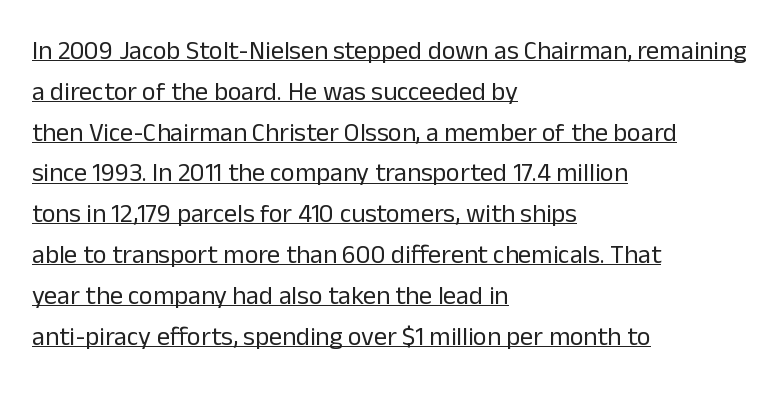
Q: Is the text bold? A: No.
Q: Is the text italic (slanted)? A: No, it is upright.
Q: Is the text underlined? A: Yes.
Q: How is the paragraph aligned? A: Left-aligned.
Q: Is the spacing between letters normal or unusually wide? A: Normal.
Q: Is the spacing between lines tight, normal or loose? A: Normal.
